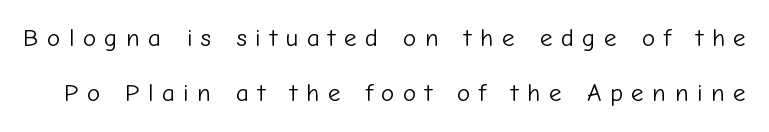
The image shows 25 px text type, upright; set loose line spacing (2.21x), unusually wide letter spacing (+0.34 em), not underlined.
